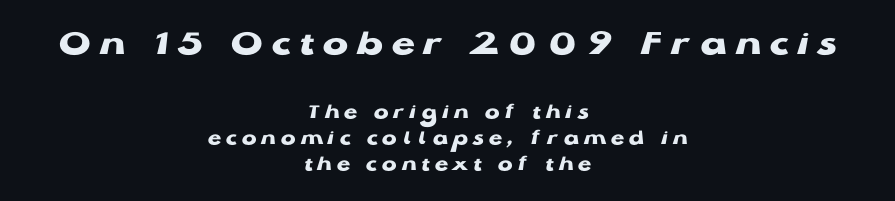
Q: Is the text bold? A: Yes.
Q: Is the text italic (slanted)? A: No, it is upright.
Q: Is the typeface a serif or a sans-serif typeface? A: Sans-serif.
Q: Is the text underlined? A: No.
Q: How is the paragraph aligned? A: Centered.
Q: Is the spacing between letters normal or unusually wide? A: Unusually wide.
Q: Which block of text is set in a larger size, the first (top) or the second (bottom)? A: The first (top) one.
Q: Width (condensed, normal, or wide)? A: Wide.
Q: Stroke contrast? A: Low.
Q: x-height? A: Medium.
Q: Monospaced? A: No.
